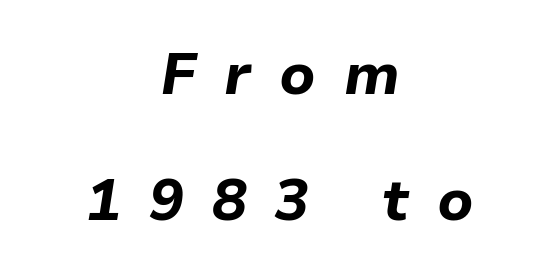
{"italic": "yes", "lean": "right", "slant_degrees": 9, "bold": "yes", "weight": "bold", "width": "normal", "stroke_contrast": "low", "x_height": "medium", "monospaced": "no", "underline": "no", "align": "center", "line_spacing": "loose", "line_spacing_ratio": 2.17, "letter_spacing": "wide", "letter_spacing_em": 0.48, "glyph_px": 58}
